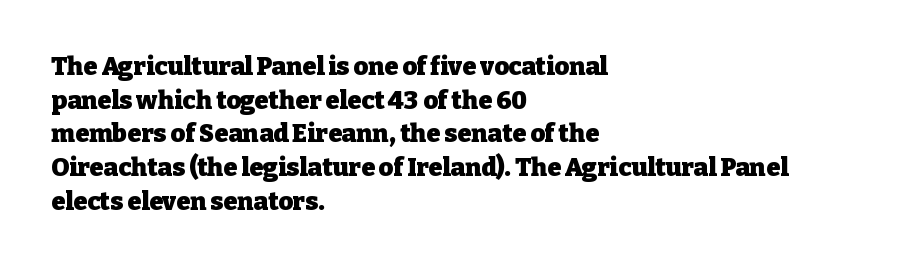
{"italic": "no", "bold": "yes", "underline": "no", "align": "left", "line_spacing": "normal", "line_spacing_ratio": 1.35, "letter_spacing": "normal", "letter_spacing_em": 0.0, "glyph_px": 25}
